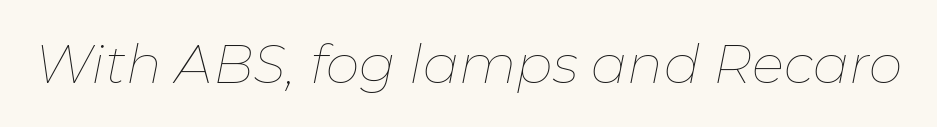
Looks like regular typesetting: each glyph gets only the width it needs. Posture: slanted. The type is set solid horizontally, with unmodified tracking. Compared with a typical body face, this is equally light or lighter still. The zone under the glyphs is completely vacant.
